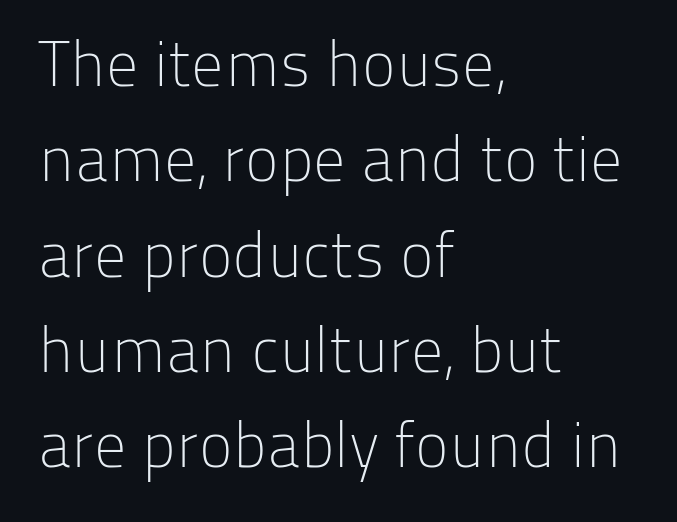
The image shows 64 px light sans-serif type, upright; set left-aligned, normal line spacing (1.49x), normal letter spacing, not underlined; low stroke contrast and a medium x-height.
